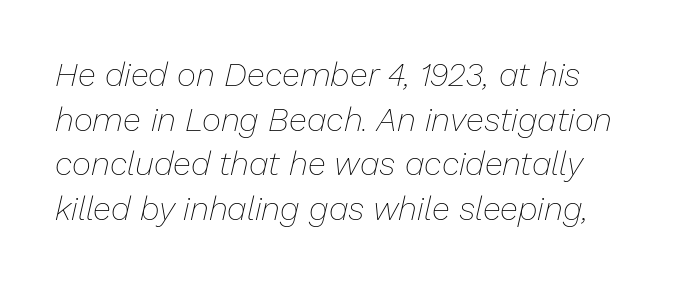
The image shows 33 px thin type, italic (leaning right); set normal line spacing (1.35x), normal letter spacing, not underlined; low stroke contrast and a medium x-height.
